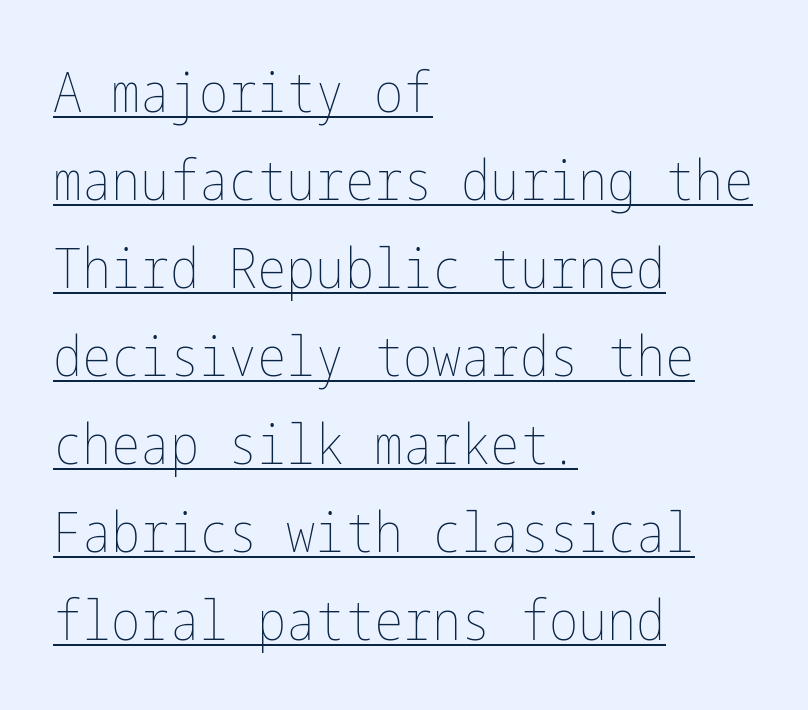
{"italic": "no", "bold": "no", "weight": "thin", "width": "condensed", "stroke_contrast": "low", "x_height": "medium", "underline": "yes", "align": "left", "line_spacing": "normal", "line_spacing_ratio": 1.6, "letter_spacing": "normal", "letter_spacing_em": 0.0, "glyph_px": 55}
